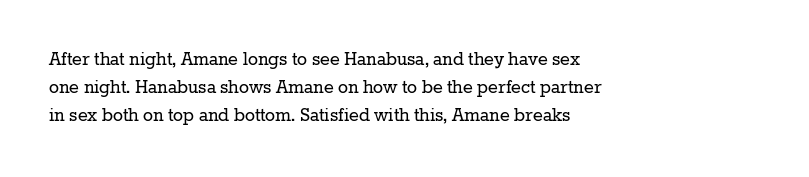
{"italic": "no", "bold": "no", "underline": "no", "align": "left", "line_spacing": "normal", "line_spacing_ratio": 1.33, "letter_spacing": "normal", "letter_spacing_em": 0.0, "glyph_px": 21}
